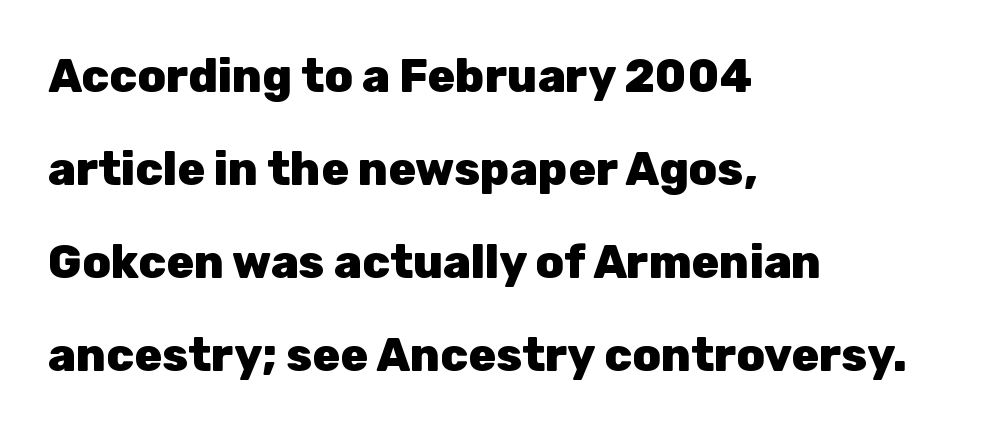
{"serif": "no", "italic": "no", "bold": "yes", "weight": "heavy", "width": "normal", "stroke_contrast": "low", "x_height": "medium", "monospaced": "no", "underline": "no", "align": "left", "line_spacing": "loose", "line_spacing_ratio": 2.02, "letter_spacing": "normal", "letter_spacing_em": 0.0, "glyph_px": 46}
